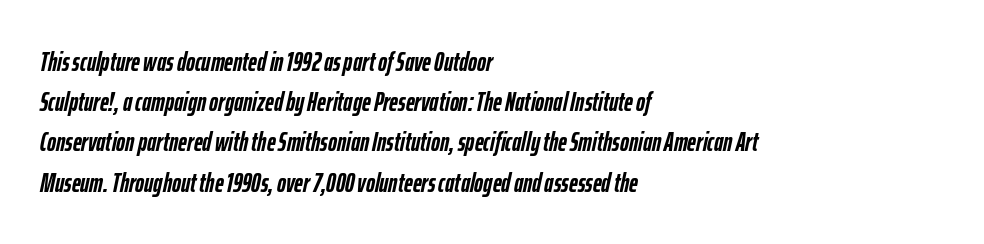
Horizontal alignment here is leftward, the default for most running prose. How would I describe the line gaps? Plain and ordinary. You'd pick this weight for a headline — it's a proper bold. Does extra space separate the letters? No, they use regular spacing. The zone under the glyphs is completely vacant.
